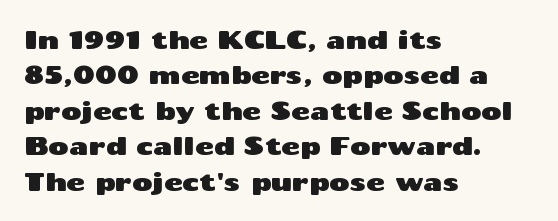
{"italic": "no", "underline": "no", "align": "left", "line_spacing": "normal", "line_spacing_ratio": 1.42, "letter_spacing": "normal", "letter_spacing_em": 0.0, "glyph_px": 25}
